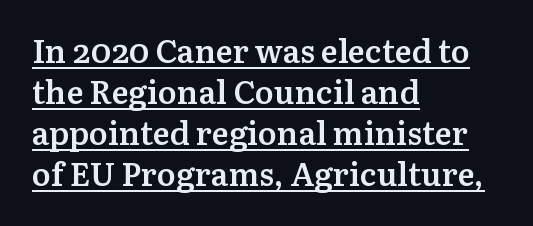
The passage shown is typed in a proportional face where columns would drift. These lines are composed in type with serifs. Summary of weight: moderately heavy, a semibold. These lines stack with their left ends in a neat column.
